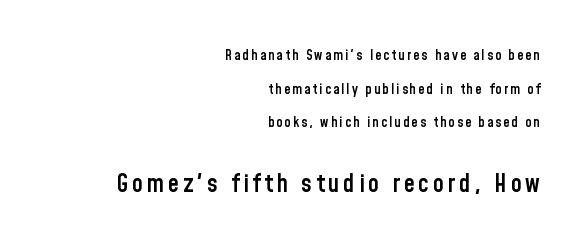
Teacher's note: observe the even right margin — that is flush-right alignment. This sample uses an upright cut, with every glyph sitting square on the baseline. Does the weight exceed regular? Yes, but only to semibold. The lines are spread far apart with generous leading. Lines of text with bare space underneath. If you squint, the bottom block still reads clearly — it's the larger of the two.
